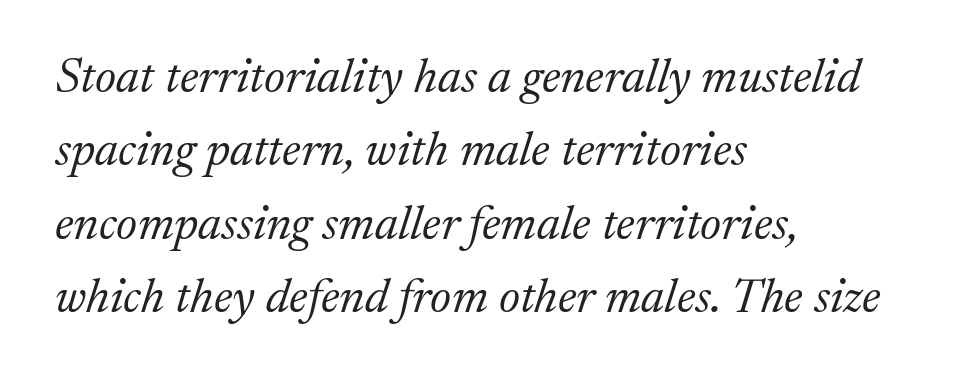
{"serif": "yes", "italic": "yes", "lean": "right", "slant_degrees": 17, "bold": "no", "weight": "light", "width": "normal", "stroke_contrast": "medium", "x_height": "medium", "monospaced": "no", "underline": "no", "align": "left", "line_spacing": "normal", "line_spacing_ratio": 1.5, "letter_spacing": "normal", "letter_spacing_em": 0.0, "glyph_px": 49}
